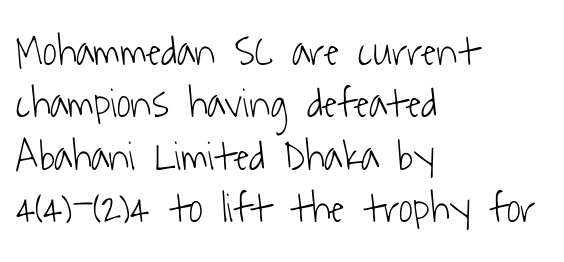
The image shows 43 px light, condensed sans-serif type; set left-aligned, line spacing 1.22x, normal letter spacing, not underlined; low stroke contrast and a medium x-height.
